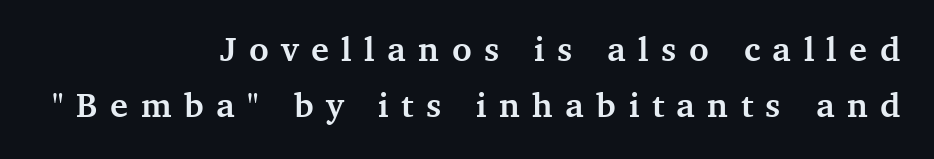
{"serif": "yes", "italic": "no", "bold": "yes", "weight": "semibold", "width": "normal", "stroke_contrast": "medium", "x_height": "medium", "monospaced": "no", "underline": "no", "align": "right", "line_spacing": "normal", "line_spacing_ratio": 1.64, "letter_spacing": "wide", "letter_spacing_em": 0.37, "glyph_px": 34}
